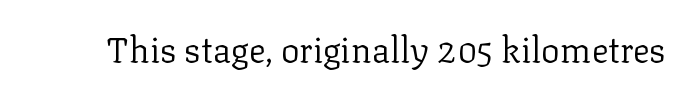
Q: Is the text bold? A: No.
Q: Is the text italic (slanted)? A: No, it is upright.
Q: Is the typeface a serif or a sans-serif typeface? A: Serif.
Q: Is the text underlined? A: No.
Q: Is the spacing between letters normal or unusually wide? A: Normal.
Q: Width (condensed, normal, or wide)? A: Normal.
Q: Stroke contrast? A: Low.
Q: x-height? A: Medium.
Q: Monospaced? A: No.
